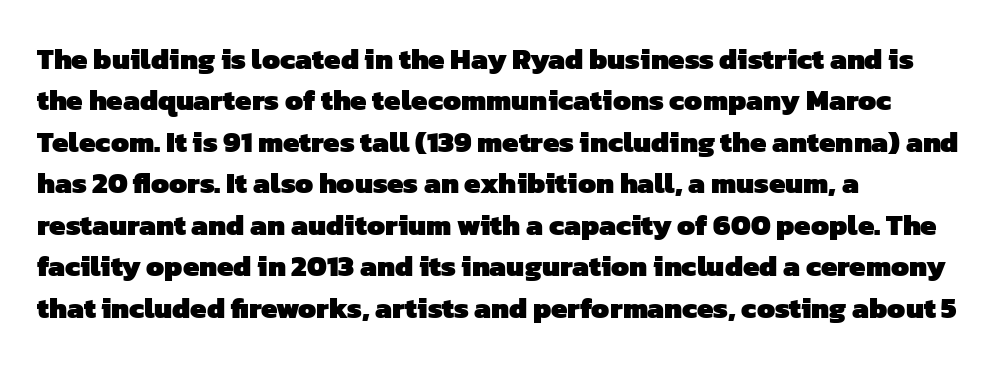
{"serif": "no", "bold": "yes", "weight": "heavy", "width": "normal", "stroke_contrast": "low", "x_height": "medium", "monospaced": "no", "underline": "no", "align": "left", "line_spacing": "normal", "line_spacing_ratio": 1.43, "letter_spacing": "normal", "letter_spacing_em": 0.0, "glyph_px": 29}
